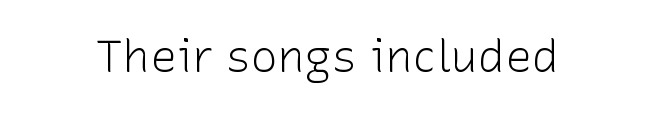
{"serif": "no", "italic": "no", "bold": "no", "weight": "light", "width": "normal", "stroke_contrast": "low", "x_height": "medium", "monospaced": "no", "underline": "no", "letter_spacing": "normal", "letter_spacing_em": 0.0, "glyph_px": 45}
